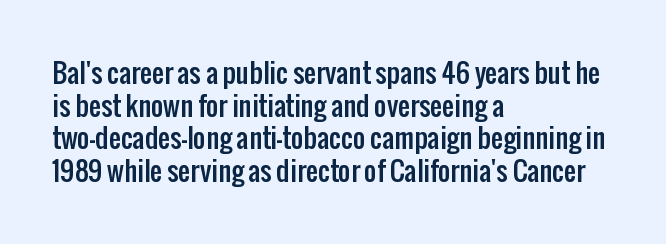
The image shows 27 px text type, upright; set left-aligned, line spacing 1.21x, normal letter spacing, not underlined.
